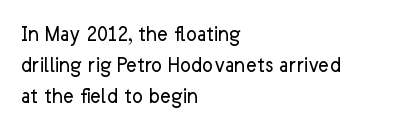
The image shows 23 px text type, upright; set left-aligned, normal line spacing (1.34x), normal letter spacing, not underlined.
